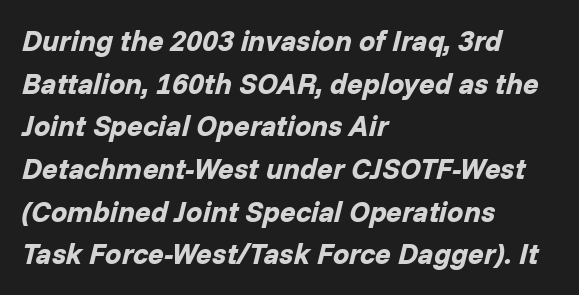
The image shows 29 px bold type, italic (leaning right); set left-aligned, normal line spacing (1.47x), normal letter spacing, not underlined; low stroke contrast and a medium x-height.
